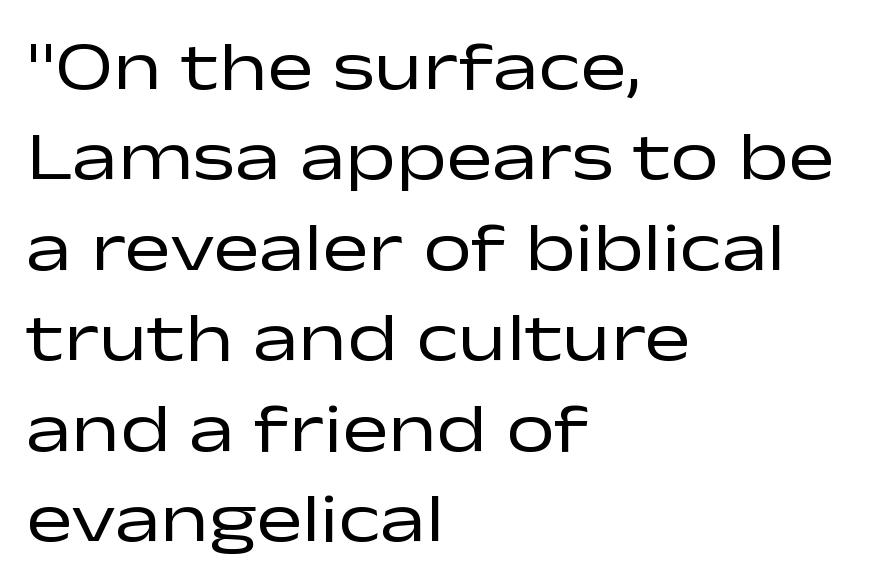
The image shows 69 px regular-weight, wide sans-serif type, upright; set left-aligned, normal line spacing (1.31x), normal letter spacing, not underlined; low stroke contrast and a medium x-height.
